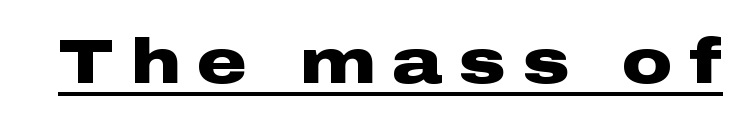
The image shows 62 px heavy, wide sans-serif type, upright; set unusually wide letter spacing (+0.28 em), underlined; low stroke contrast and a medium x-height.
